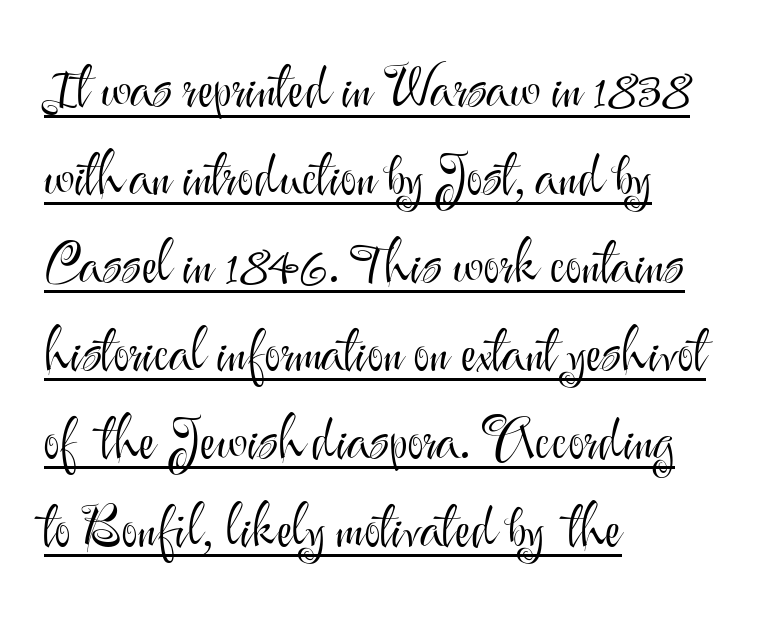
The image shows 56 px light sans-serif type; set left-aligned, normal line spacing (1.57x), normal letter spacing, underlined; medium stroke contrast and a small x-height.
